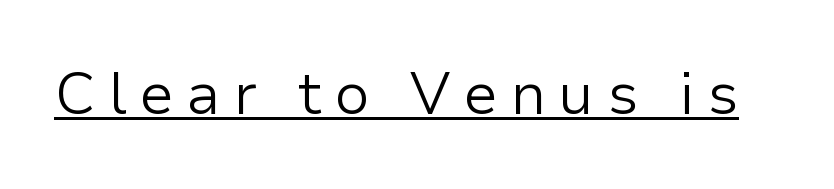
The face used here is proportionally spaced, like ordinary book or web type. Loose tracking; the words dissolve into strings of separated letters. Every word sits above its own underline. Unlike italic type, these characters show no tilt at all. The face looks like a standard text weight, possibly lighter.
